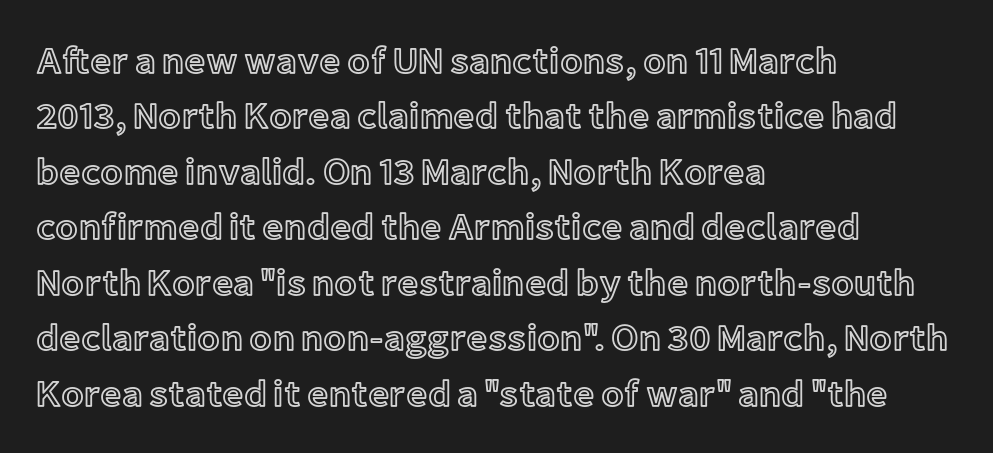
The image shows 37 px text type, upright; set left-aligned, normal line spacing (1.5x), normal letter spacing, not underlined; a medium x-height.
